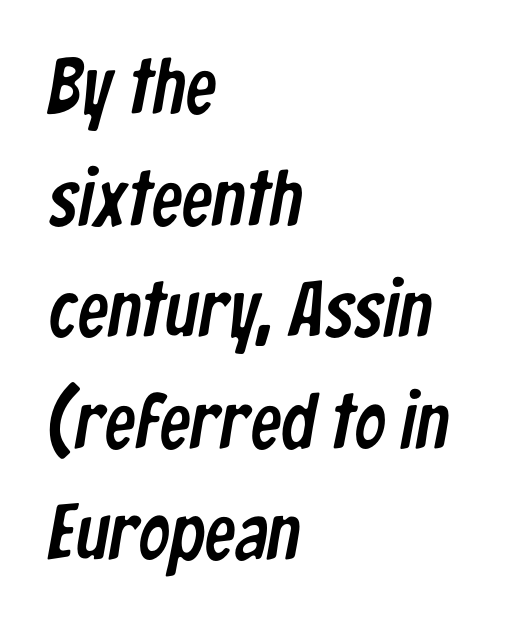
The image shows 78 px condensed sans-serif type; set left-aligned, normal line spacing (1.43x), normal letter spacing, not underlined; low stroke contrast and a medium x-height.
